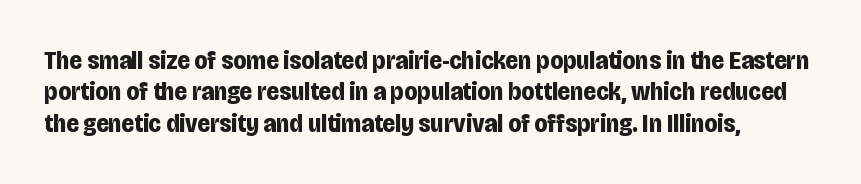
{"italic": "no", "bold": "yes", "underline": "no", "align": "left", "line_spacing_ratio": 1.21, "letter_spacing": "normal", "letter_spacing_em": 0.0, "glyph_px": 26}
